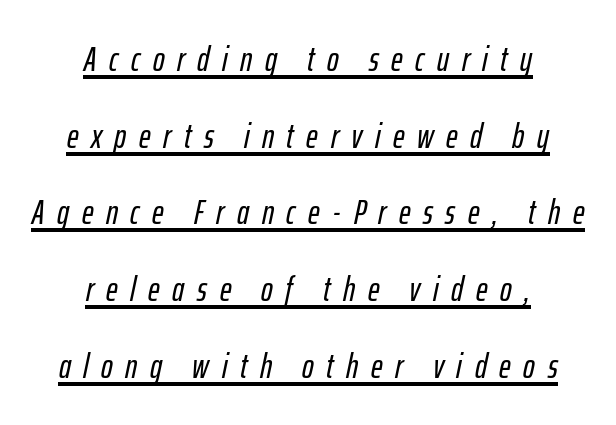
{"italic": "yes", "lean": "right", "slant_degrees": 12, "width": "condensed", "stroke_contrast": "low", "x_height": "medium", "monospaced": "no", "underline": "yes", "align": "center", "line_spacing": "loose", "line_spacing_ratio": 2.19, "letter_spacing": "wide", "letter_spacing_em": 0.36, "glyph_px": 35}
